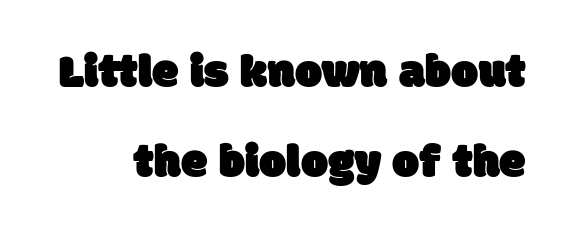
{"serif": "no", "width": "normal", "stroke_contrast": "low", "x_height": "large", "monospaced": "no", "underline": "no", "line_spacing_ratio": 1.87, "letter_spacing": "normal", "letter_spacing_em": 0.0, "glyph_px": 48}
